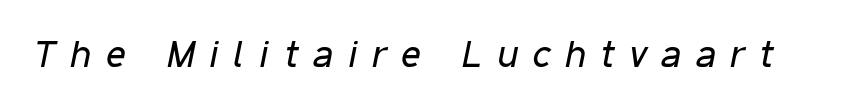
The image shows 38 px regular-weight, condensed type, italic (leaning right); set unusually wide letter spacing (+0.39 em), not underlined; low stroke contrast and a medium x-height.
